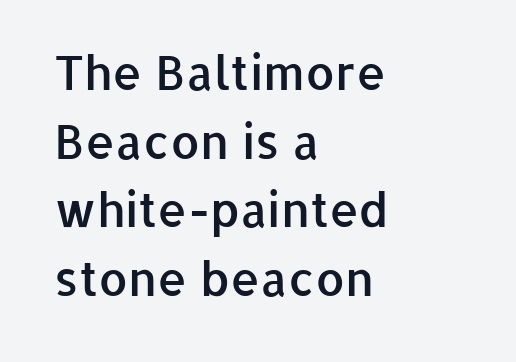
The image shows 47 px semibold sans-serif type, upright; set left-aligned, normal line spacing (1.46x), normal letter spacing, not underlined; low stroke contrast and a medium x-height.
